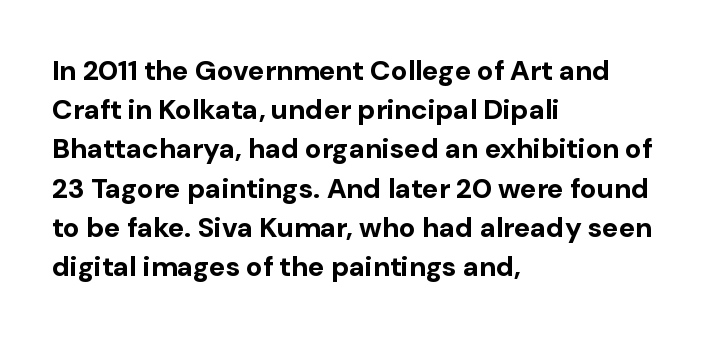
Varying glyph widths throughout — classic text-font behaviour. You can tell it's not italic because the verticals are truly vertical. I'd describe the lettering as bold — thick and assertive. The rows are spaced the way most documents space them. There is no visible air inserted between adjacent glyphs.
